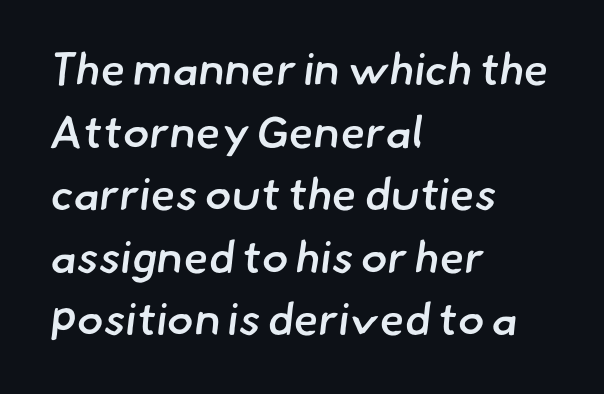
The image shows 45 px semibold sans-serif type; set left-aligned, normal line spacing (1.39x), normal letter spacing, not underlined; low stroke contrast and a small x-height.
